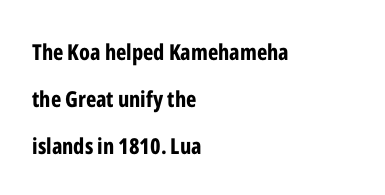
These lines stack with their left ends in a neat column. Caption: standard tracking, unaltered. Beneath every word, the page is bare. How heavy is the stroke? Heavy — this is a bold.
